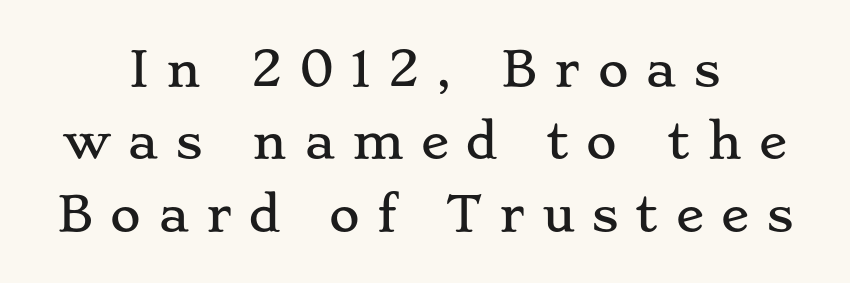
Compared with typical paragraphs, the rows here are spaced about the same. A typesetter would call this proportional, since set widths differ per character. This rendering features lettering with no underline. The text block is weighted toward neither margin, spreading evenly from the middle.
